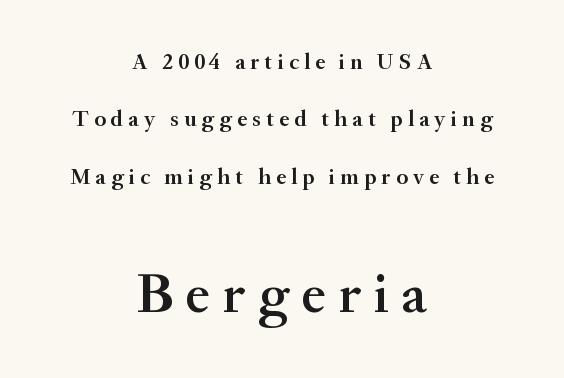
The image shows 57 px semibold serif type, upright; set centered, loose line spacing (2.49x), unusually wide letter spacing (+0.22 em), not underlined; the second (bottom) block is 2.48x larger; medium stroke contrast and a small x-height.
